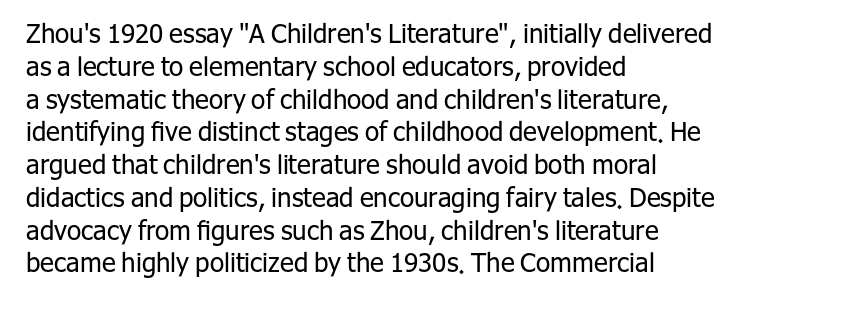
Check the space under the baseline: it is left empty. Posture: upright roman. Is the type heavy? It reads as light-to-regular instead. One-word summary of the alignment: left. The line-height multiplier appears to be the usual default.
